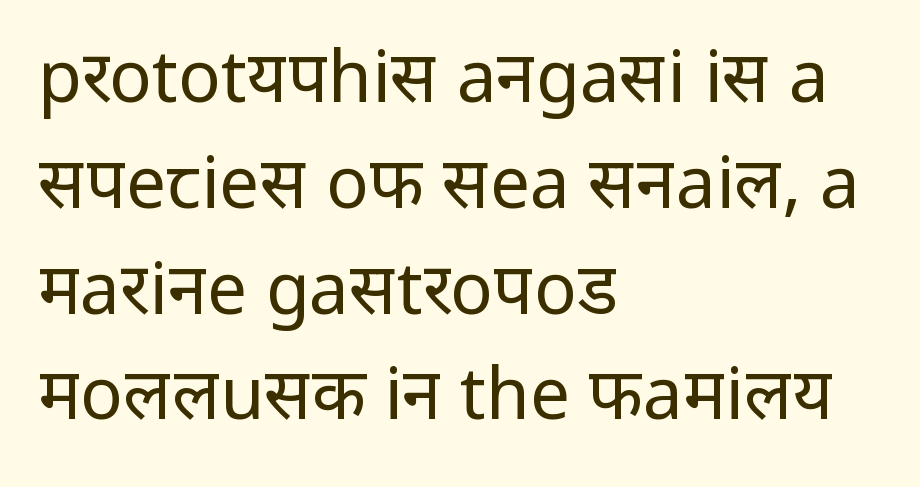
Q: Is the text bold? A: No.
Q: Is the text italic (slanted)? A: No, it is upright.
Q: Is the typeface a serif or a sans-serif typeface? A: Sans-serif.
Q: Is the text underlined? A: No.
Q: How is the paragraph aligned? A: Left-aligned.
Q: Is the spacing between letters normal or unusually wide? A: Normal.
Q: Is the spacing between lines tight, normal or loose? A: Normal.
Q: Width (condensed, normal, or wide)? A: Normal.
Q: Stroke contrast? A: Low.
Q: x-height? A: Medium.
Q: Monospaced? A: No.
